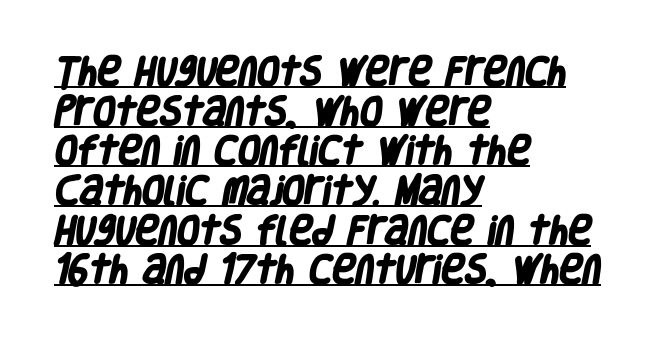
{"serif": "no", "bold": "yes", "weight": "heavy", "width": "condensed", "stroke_contrast": "low", "x_height": "large", "monospaced": "no", "underline": "yes", "align": "left", "line_spacing_ratio": 1.24, "letter_spacing": "normal", "letter_spacing_em": 0.0, "glyph_px": 32}
